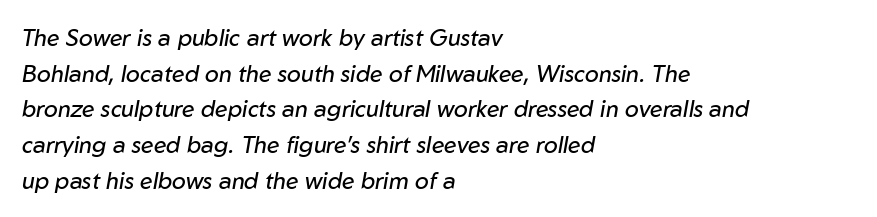
{"italic": "yes", "lean": "right", "slant_degrees": 10, "bold": "no", "underline": "no", "align": "left", "line_spacing": "normal", "line_spacing_ratio": 1.55, "letter_spacing": "normal", "letter_spacing_em": 0.0, "glyph_px": 23}
